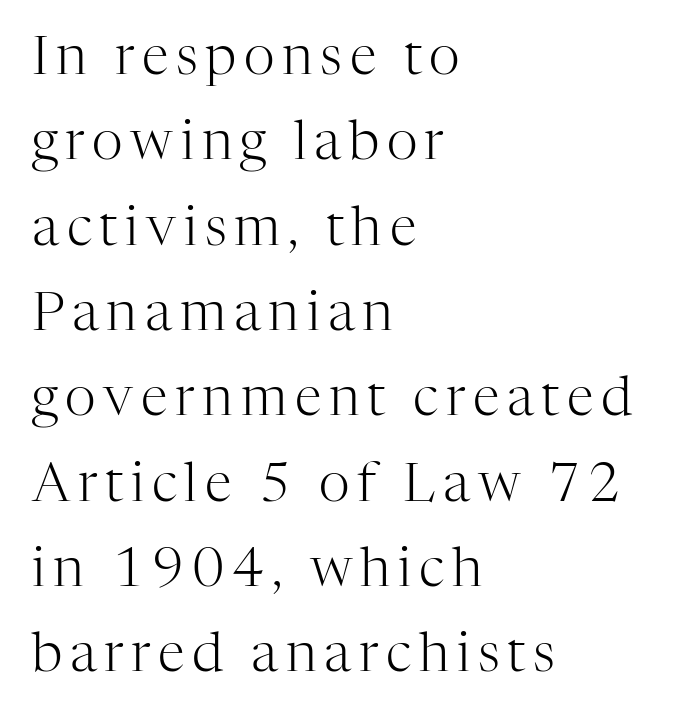
The image shows 54 px light serif type, upright; set left-aligned, normal line spacing (1.58x), not underlined; high stroke contrast and a medium x-height.
